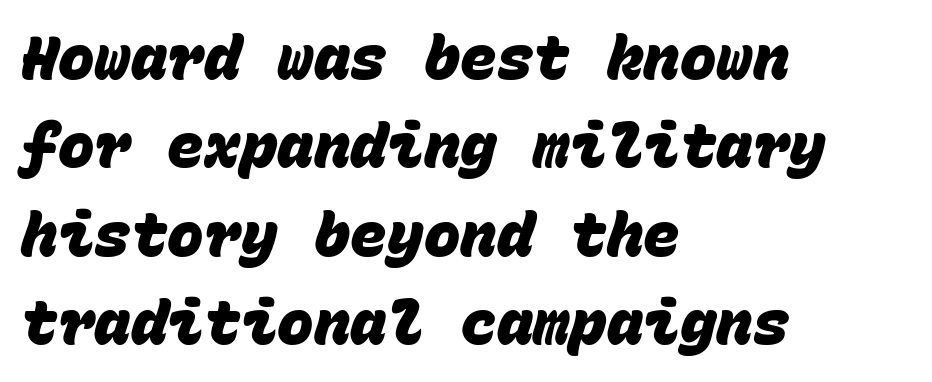
Serif or sans? Sans — the stroke terminals are bare. Rule under the text: the space is simply empty. Each letter, wide or thin by design, is forced into the same width here. The rag falls on the right side of this text block.
